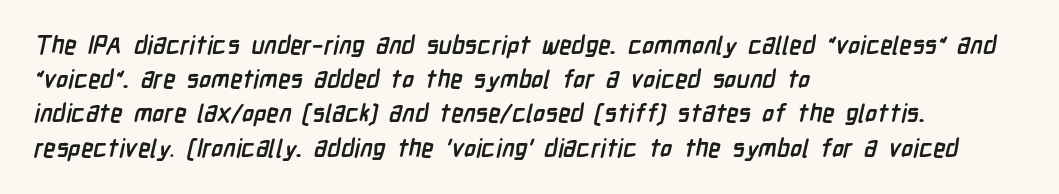
Visually the block forms a straight wall on the left and a jagged coastline on the right. The strokes are fattened all the way to bold. Each row of text sits above clean, open space. Notice how descenders clear the ascenders below comfortably — that's standard leading.
